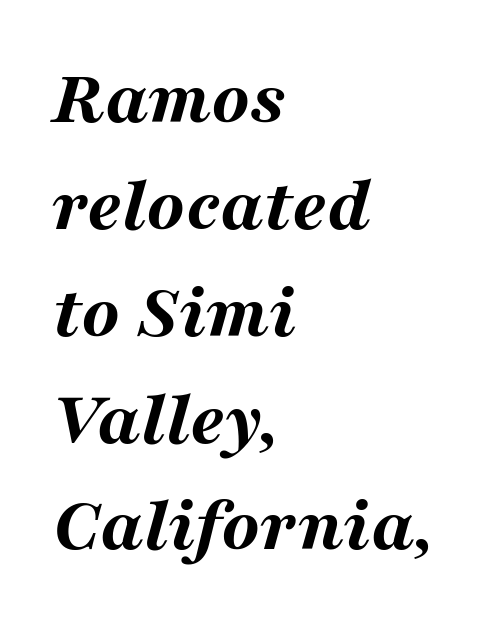
Q: Is the text bold? A: Yes.
Q: Is the text italic (slanted)? A: Yes, it leans right by about 16 degrees.
Q: Is the text underlined? A: No.
Q: How is the paragraph aligned? A: Left-aligned.
Q: Is the spacing between letters normal or unusually wide? A: Normal.
Q: Is the spacing between lines tight, normal or loose? A: Normal.
Q: Width (condensed, normal, or wide)? A: Wide.
Q: Stroke contrast? A: Medium.
Q: x-height? A: Medium.
Q: Monospaced? A: No.
